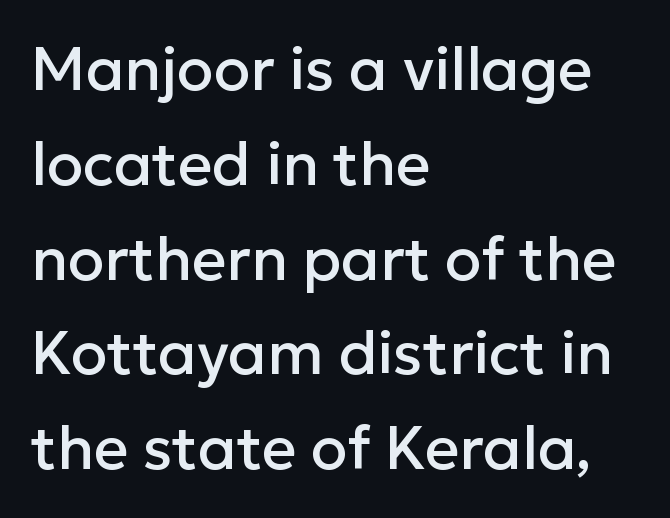
Q: Is the text italic (slanted)? A: No, it is upright.
Q: Is the typeface a serif or a sans-serif typeface? A: Sans-serif.
Q: Is the text underlined? A: No.
Q: How is the paragraph aligned? A: Left-aligned.
Q: Is the spacing between letters normal or unusually wide? A: Normal.
Q: Is the spacing between lines tight, normal or loose? A: Normal.
Q: Width (condensed, normal, or wide)? A: Normal.
Q: Stroke contrast? A: Low.
Q: x-height? A: Medium.
Q: Monospaced? A: No.
